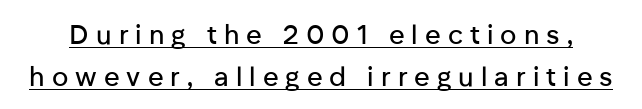
Beneath each row of characters lies a ruled line. If you drew a line through each stem, it would be perfectly vertical. The gaps between neighbouring characters are conspicuously large. If you measured baseline to baseline, you'd find a middling distance.
